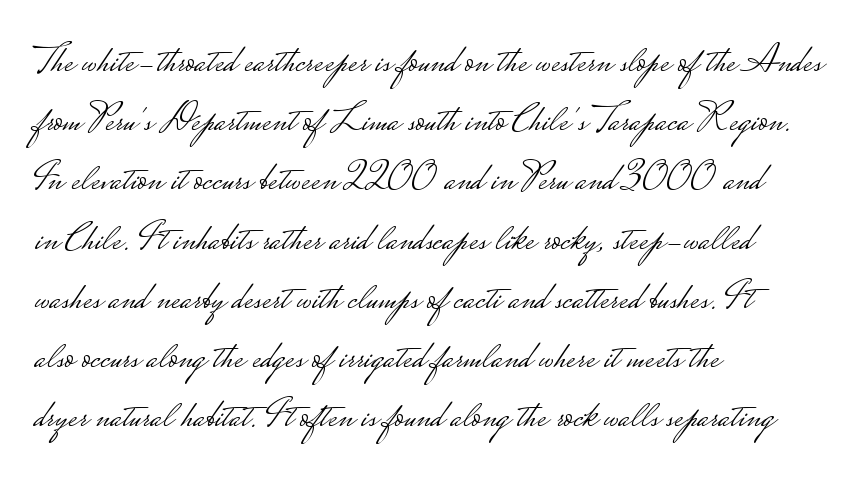
Underline: absent. Look at the bottom of the vertical strokes: they stop flat, with no serifs. Is the stroke heavy? The answer is a plain regular-or-lighter. Leading: standard. This sample has the flowing, uneven cadence of proportional lettering.
